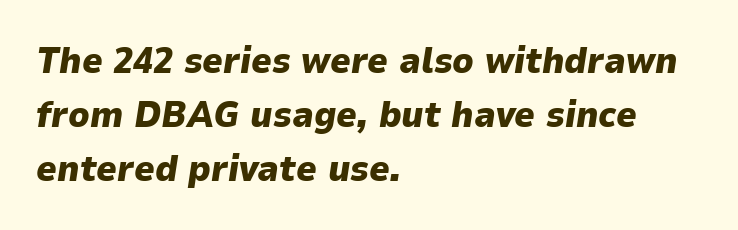
The image shows 36 px heavy type, italic (leaning right); set left-aligned, normal line spacing (1.5x), normal letter spacing, not underlined; low stroke contrast and a medium x-height.
